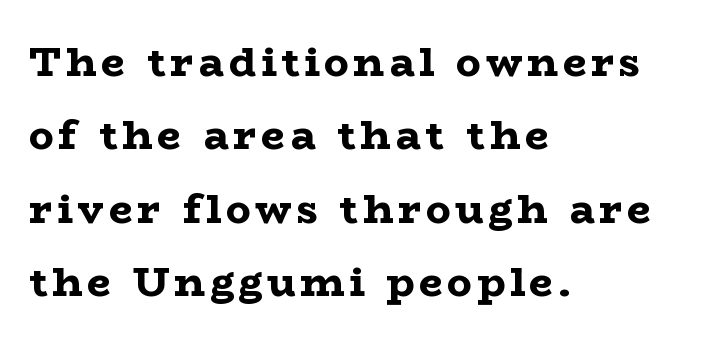
The image shows 41 px bold, wide serif type, upright; set left-aligned, line spacing 1.79x, not underlined; low stroke contrast and a medium x-height.
